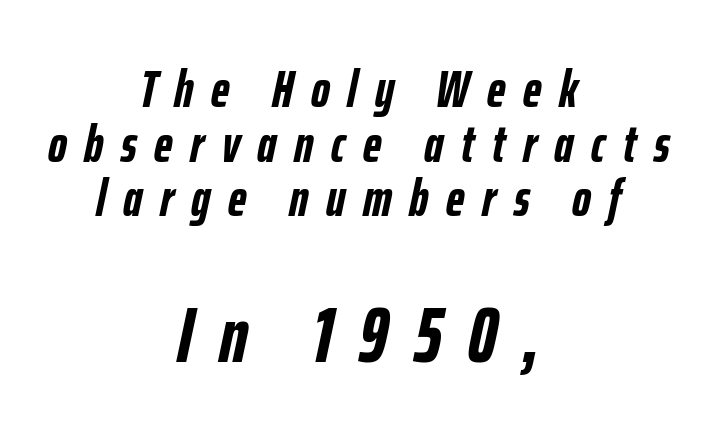
Q: Is the text bold? A: Yes.
Q: Is the text italic (slanted)? A: Yes, it leans right by about 12 degrees.
Q: Is the text underlined? A: No.
Q: How is the paragraph aligned? A: Centered.
Q: Is the spacing between letters normal or unusually wide? A: Unusually wide.
Q: Is the spacing between lines tight, normal or loose? A: Tight.
Q: Which block of text is set in a larger size, the first (top) or the second (bottom)? A: The second (bottom) one.
Q: Width (condensed, normal, or wide)? A: Condensed.
Q: Stroke contrast? A: Low.
Q: x-height? A: Medium.
Q: Monospaced? A: No.
